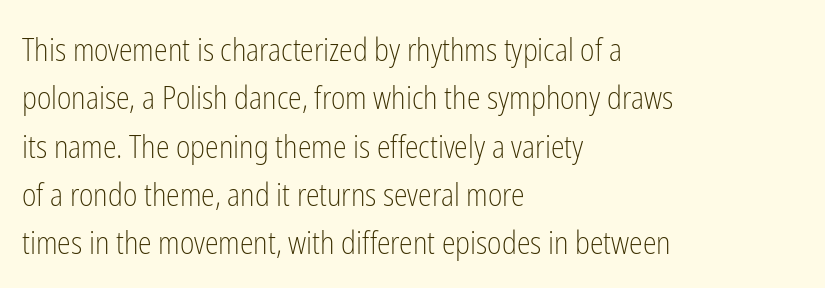
The type family on display is of the sans-serif kind. Standard letterfit; no display-style spreading of the glyphs. Looks like regular typesetting: each glyph gets only the width it needs. Compared with a typical body face, this is equally light or lighter still. The rendering uses a moderate line-height, typical for paragraphs.
